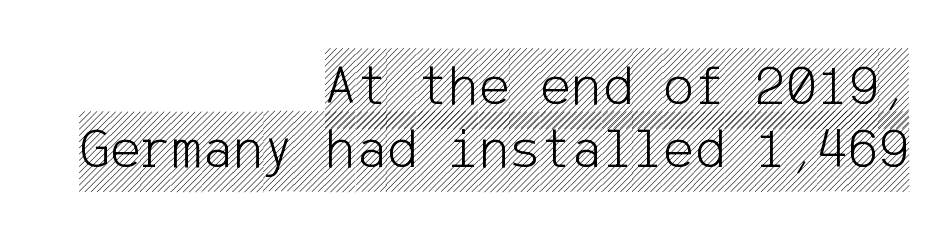
Q: Is the text italic (slanted)? A: No, it is upright.
Q: Is the text underlined? A: No.
Q: How is the paragraph aligned? A: Right-aligned.
Q: Is the spacing between letters normal or unusually wide? A: Normal.
Q: Is the spacing between lines tight, normal or loose? A: Tight.
Q: Width (condensed, normal, or wide)? A: Condensed.
Q: x-height? A: Large.
